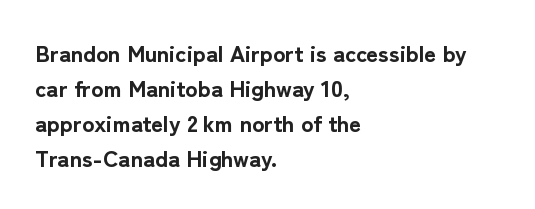
Q: Is the text bold? A: Yes.
Q: Is the text italic (slanted)? A: No, it is upright.
Q: Is the text underlined? A: No.
Q: How is the paragraph aligned? A: Left-aligned.
Q: Is the spacing between letters normal or unusually wide? A: Normal.
Q: Is the spacing between lines tight, normal or loose? A: Normal.
